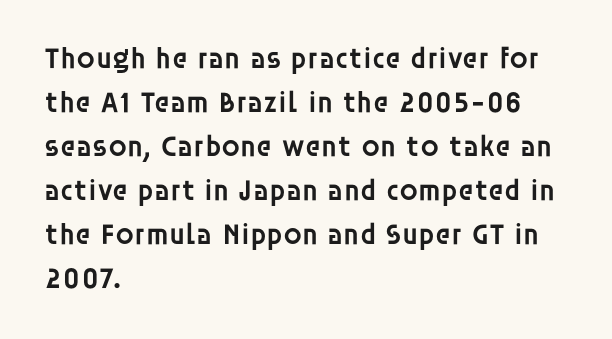
Only glyphs here, with clear space below each row. The ragged edge is on the right, which tells us the setting is flush left. Looks like regular typesetting: each glyph gets only the width it needs. Italic: no, the glyphs are upright roman. Look at the stroke-to-counter ratio: somewhat heavy, a semibold. Note: no serifs on the glyphs.
